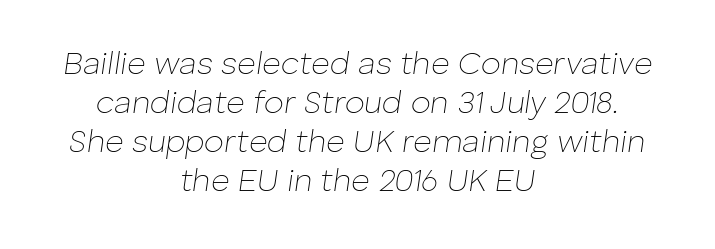
Q: Is the text bold? A: No.
Q: Is the text italic (slanted)? A: Yes, it leans right by about 8 degrees.
Q: Is the text underlined? A: No.
Q: How is the paragraph aligned? A: Centered.
Q: Is the spacing between letters normal or unusually wide? A: Normal.
Q: Width (condensed, normal, or wide)? A: Normal.
Q: Stroke contrast? A: Low.
Q: x-height? A: Medium.
Q: Monospaced? A: No.
